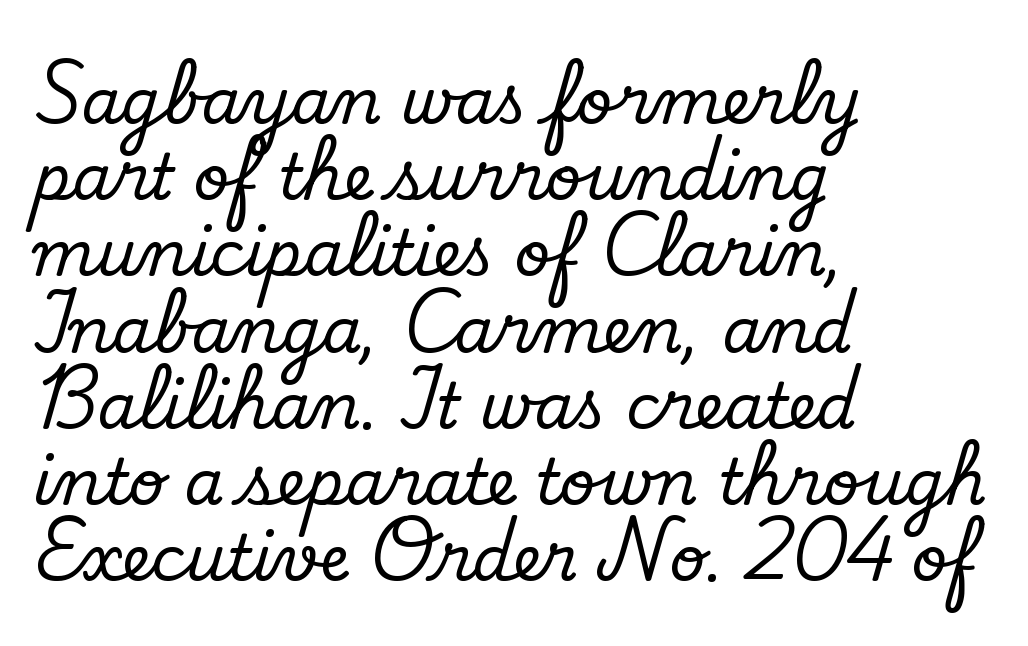
{"serif": "yes", "width": "normal", "stroke_contrast": "low", "x_height": "small", "monospaced": "no", "underline": "no", "align": "left", "line_spacing_ratio": 1.21, "letter_spacing": "normal", "letter_spacing_em": 0.0, "glyph_px": 63}
